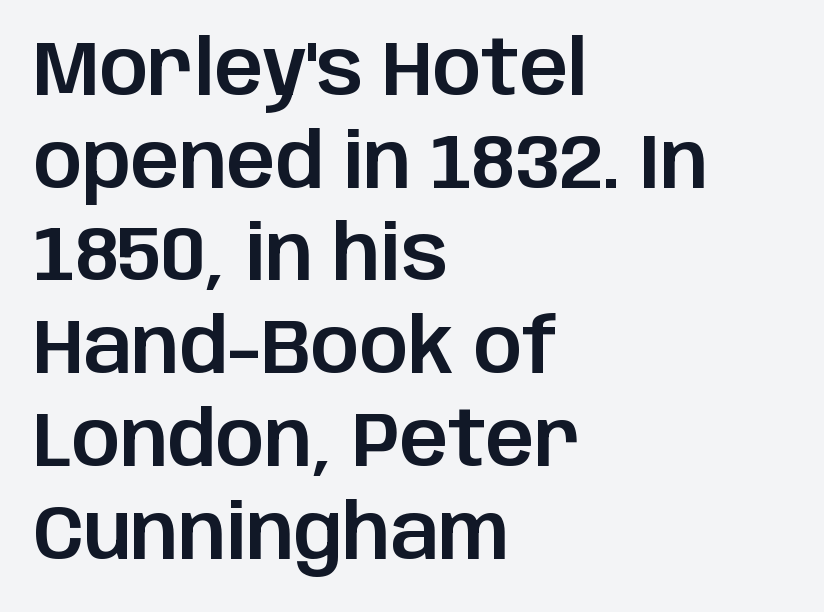
The image shows 76 px sans-serif type, upright; set left-aligned, line spacing 1.22x, normal letter spacing, not underlined; low stroke contrast and a large x-height.
